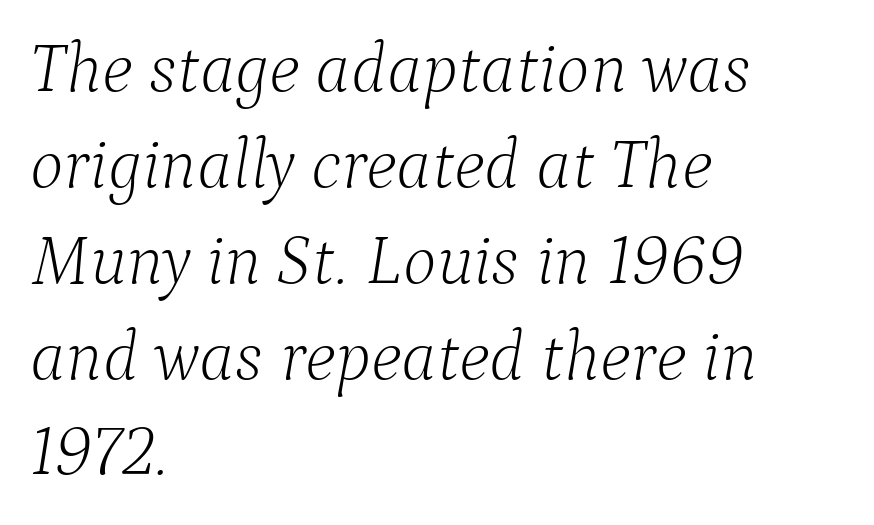
The setting favours the left margin, as ordinary paragraphs usually do. On a weight scale, this lands at 450 or below. One glance says typical: line gaps are just what's usual. Little horizontal feet cap the strokes, marking this as serif type. The tracking reads as untouched default to a designer's eye. Would a proofreader flag this as italicized? Yes.
